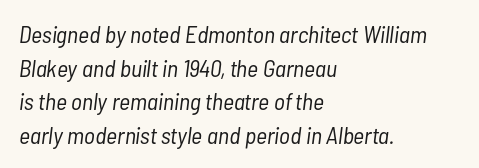
{"italic": "yes", "lean": "right", "slant_degrees": 7, "bold": "no", "underline": "no", "align": "left", "line_spacing": "normal", "line_spacing_ratio": 1.4, "letter_spacing": "normal", "letter_spacing_em": 0.0, "glyph_px": 24}
